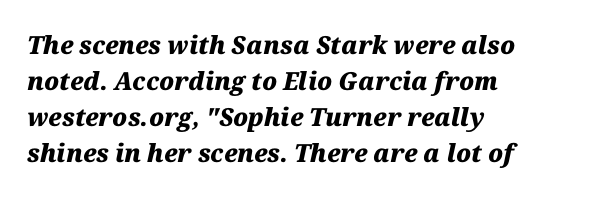
Vertically, the passage feels balanced, rows spaced as you'd expect. The foot of each line stays bare and open. The tracking reads as untouched default to a designer's eye. A student would call this left alignment; a typographer would say flush left, rag right.
